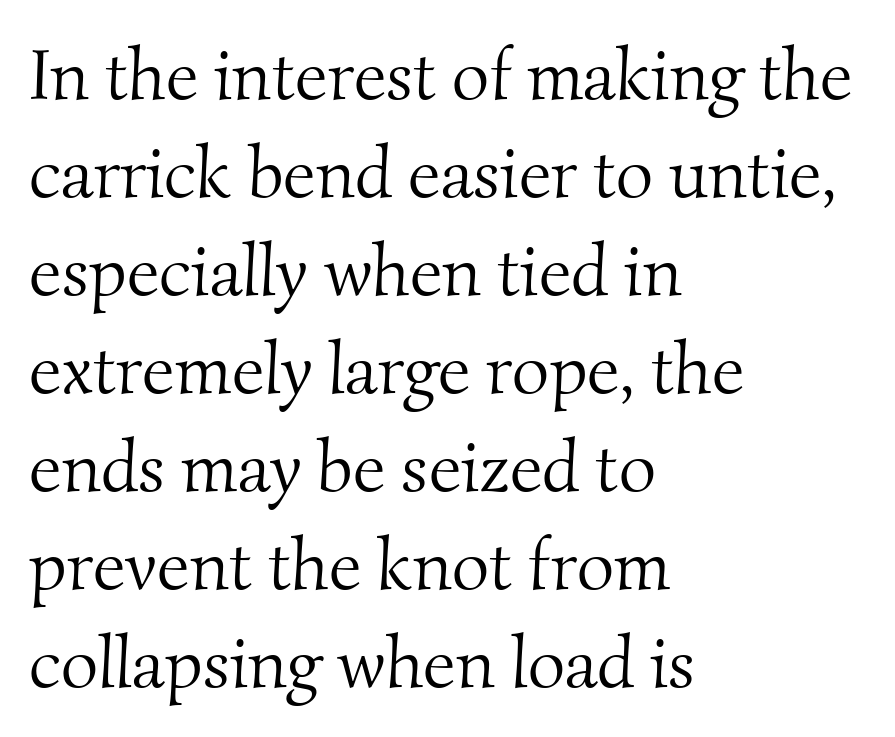
Q: Is the text bold? A: No.
Q: Is the typeface a serif or a sans-serif typeface? A: Serif.
Q: Is the text underlined? A: No.
Q: How is the paragraph aligned? A: Left-aligned.
Q: Is the spacing between letters normal or unusually wide? A: Normal.
Q: Is the spacing between lines tight, normal or loose? A: Normal.
Q: Width (condensed, normal, or wide)? A: Normal.
Q: Stroke contrast? A: Medium.
Q: x-height? A: Small.
Q: Monospaced? A: No.
